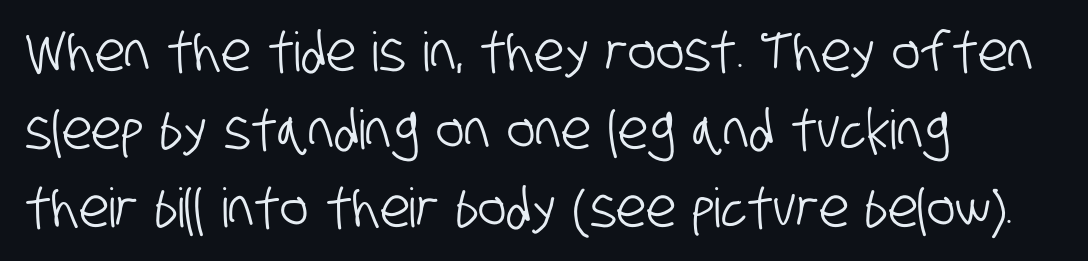
The image shows 54 px condensed sans-serif type; set left-aligned, normal line spacing (1.44x), normal letter spacing, not underlined; low stroke contrast and a large x-height.
